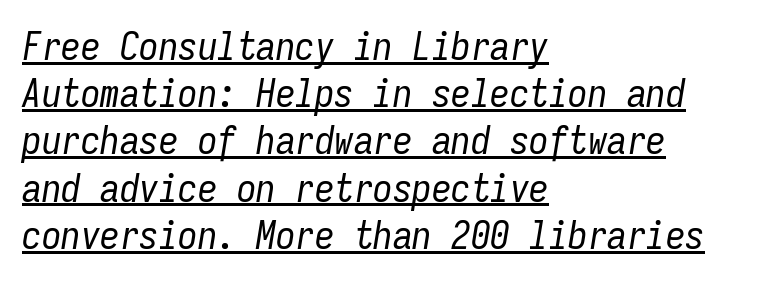
{"italic": "yes", "lean": "right", "slant_degrees": 9, "bold": "no", "weight": "regular", "width": "condensed", "stroke_contrast": "low", "x_height": "medium", "monospaced": "yes", "underline": "yes", "align": "left", "line_spacing_ratio": 1.21, "letter_spacing": "normal", "letter_spacing_em": 0.0, "glyph_px": 39}
